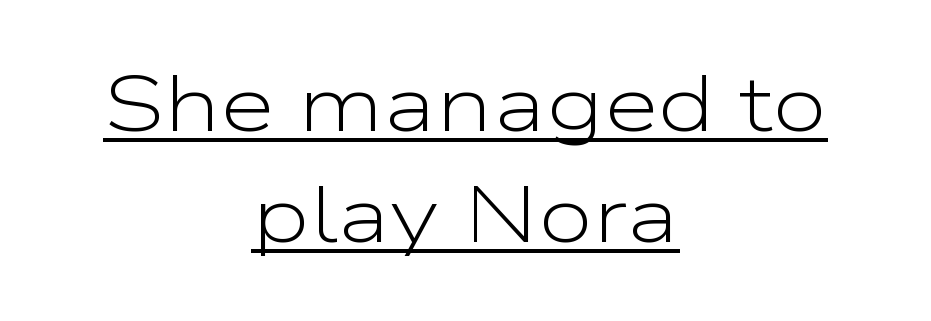
The image shows 79 px light, wide sans-serif type, upright; set centered, normal line spacing (1.4x), normal letter spacing, underlined; low stroke contrast and a medium x-height.
